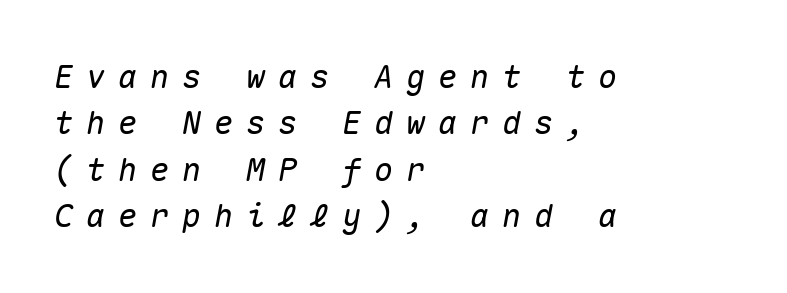
Q: Is the text italic (slanted)? A: Yes, it leans right by about 10 degrees.
Q: Is the text underlined? A: No.
Q: How is the paragraph aligned? A: Left-aligned.
Q: Is the spacing between letters normal or unusually wide? A: Unusually wide.
Q: Is the spacing between lines tight, normal or loose? A: Normal.
Q: Width (condensed, normal, or wide)? A: Normal.
Q: Stroke contrast? A: Medium.
Q: x-height? A: Medium.
Q: Monospaced? A: Yes.
